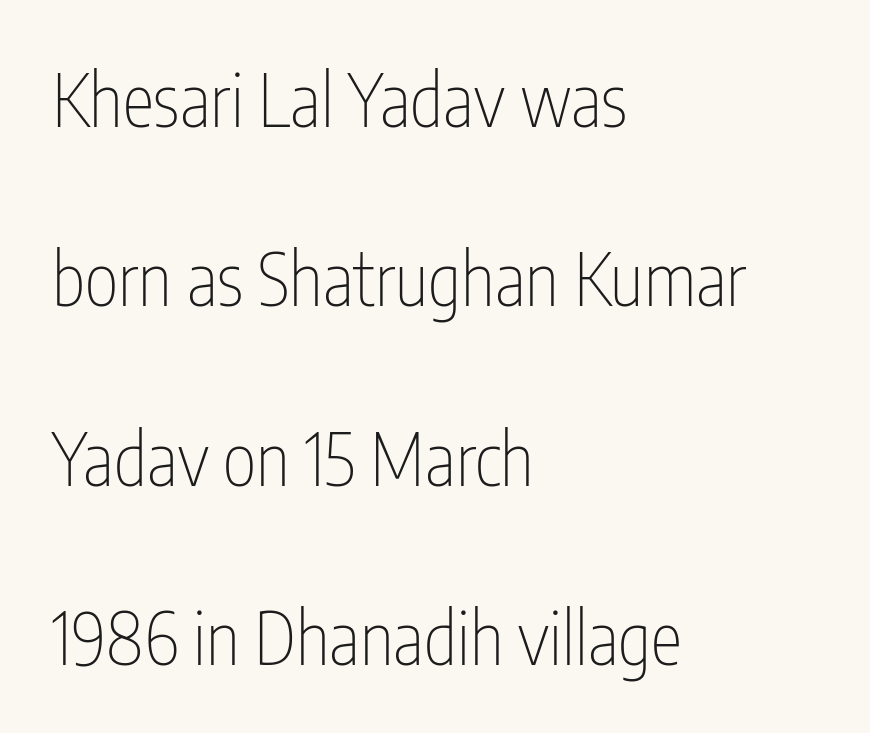
{"serif": "no", "italic": "no", "bold": "no", "weight": "thin", "width": "condensed", "stroke_contrast": "low", "x_height": "medium", "monospaced": "no", "underline": "no", "align": "left", "line_spacing": "loose", "line_spacing_ratio": 2.49, "letter_spacing": "normal", "letter_spacing_em": 0.0, "glyph_px": 72}
